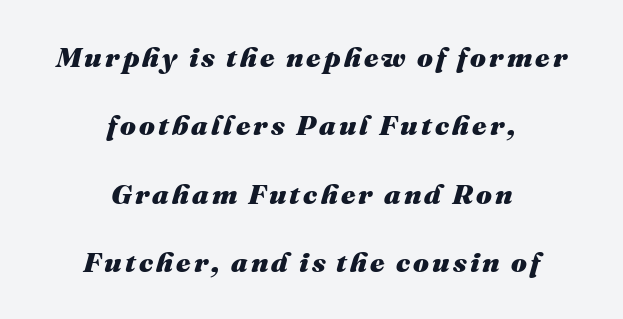
The letters advance in unequal steps, a hallmark of proportional type. Compared with ordinary roman type, these characters are visibly tilted. Each row of text sits above clean, open space. The passage is arranged like a title page — every line centered.
